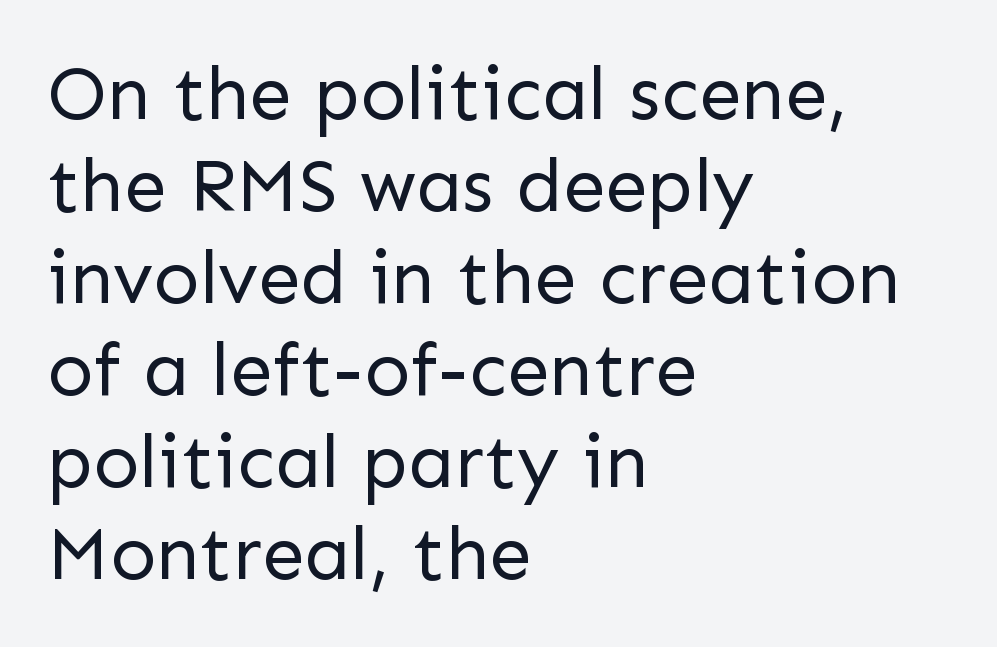
{"serif": "no", "italic": "no", "bold": "no", "weight": "regular", "width": "normal", "stroke_contrast": "low", "x_height": "medium", "monospaced": "no", "underline": "no", "align": "left", "line_spacing_ratio": 1.21, "letter_spacing": "normal", "letter_spacing_em": 0.0, "glyph_px": 76}
